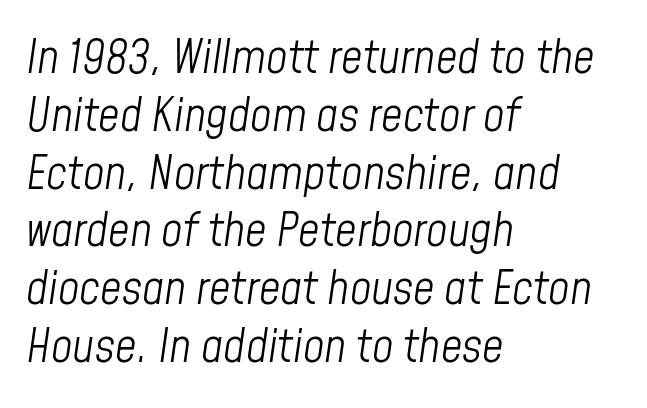
The image shows 47 px light, condensed type, italic (leaning right); set left-aligned, line spacing 1.23x, normal letter spacing, not underlined; low stroke contrast and a medium x-height.
